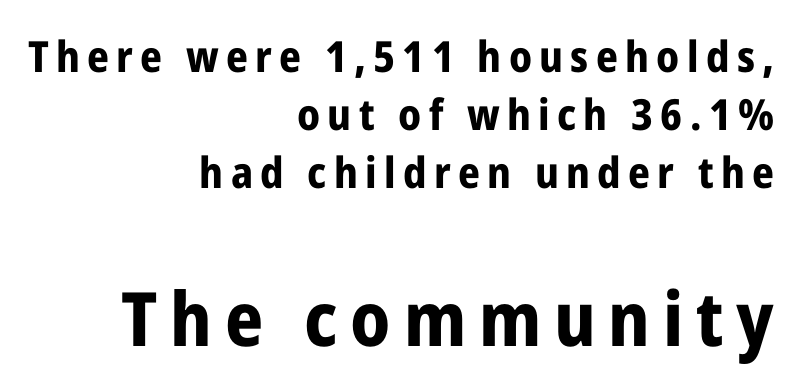
{"serif": "no", "italic": "no", "bold": "yes", "weight": "bold", "width": "condensed", "stroke_contrast": "low", "x_height": "medium", "monospaced": "no", "underline": "no", "align": "right", "line_spacing": "normal", "line_spacing_ratio": 1.35, "larger_block": "second", "size_ratio": 1.74, "glyph_px": 75}
